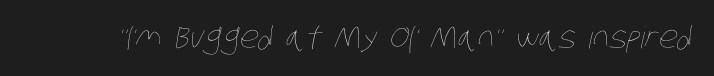
The image shows 30 px thin, condensed type; set normal letter spacing, not underlined; low stroke contrast and a large x-height.
